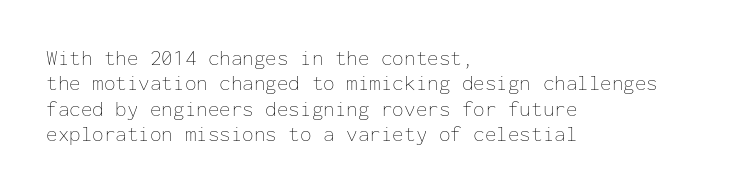
Q: Is the text bold? A: No.
Q: Is the text italic (slanted)? A: No, it is upright.
Q: Is the text underlined? A: No.
Q: How is the paragraph aligned? A: Left-aligned.
Q: Is the spacing between letters normal or unusually wide? A: Normal.
